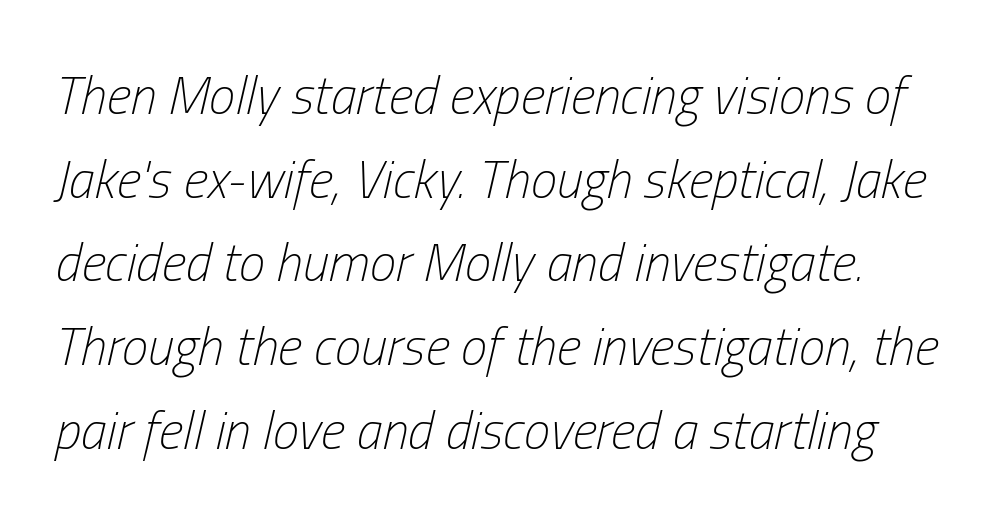
The passage shown has conventional tracking throughout. The text carries the slant typical of an italic or oblique font. Each stroke keeps to a modest, everyday thickness or less. Rows of type keep a routine distance in the vertical direction. The letters advance in unequal steps, a hallmark of proportional type. Has an underline been added? It has not.
